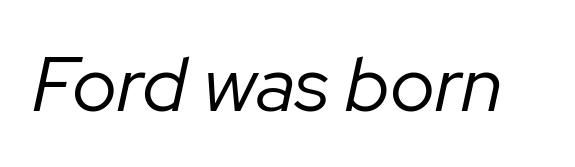
Q: Is the text bold? A: No.
Q: Is the text italic (slanted)? A: Yes, it leans right by about 12 degrees.
Q: Is the text underlined? A: No.
Q: Is the spacing between letters normal or unusually wide? A: Normal.
Q: Width (condensed, normal, or wide)? A: Normal.
Q: Stroke contrast? A: Low.
Q: x-height? A: Medium.
Q: Monospaced? A: No.
